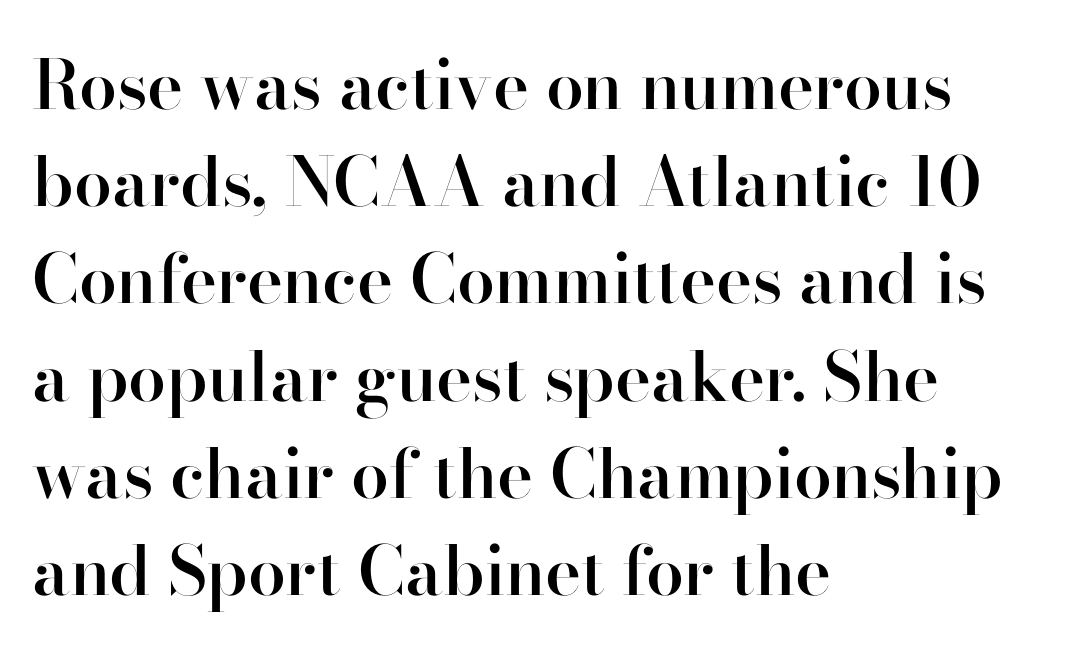
Q: Is the text bold? A: Semi-bold.
Q: Is the text italic (slanted)? A: No, it is upright.
Q: Is the typeface a serif or a sans-serif typeface? A: Serif.
Q: Is the text underlined? A: No.
Q: How is the paragraph aligned? A: Left-aligned.
Q: Is the spacing between letters normal or unusually wide? A: Normal.
Q: Is the spacing between lines tight, normal or loose? A: Normal.
Q: Width (condensed, normal, or wide)? A: Normal.
Q: Stroke contrast? A: High.
Q: x-height? A: Small.
Q: Monospaced? A: No.
